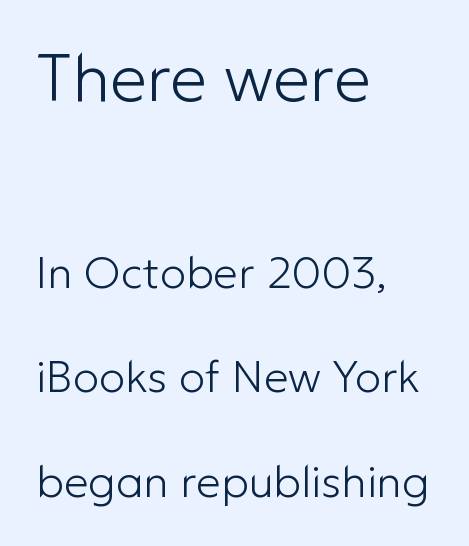
The image shows 66 px light sans-serif type, upright; set left-aligned, loose line spacing (2.37x), normal letter spacing, not underlined; the first (top) block is 1.5x larger; low stroke contrast and a medium x-height.
